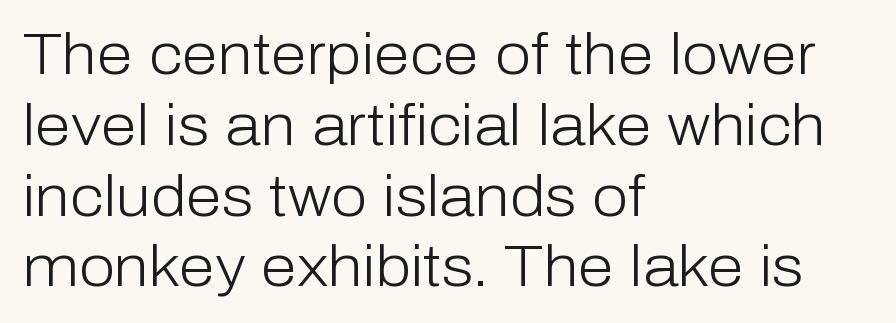
The image shows 58 px light sans-serif type, upright; set left-aligned, line spacing 1.22x, normal letter spacing, not underlined; low stroke contrast and a medium x-height.
